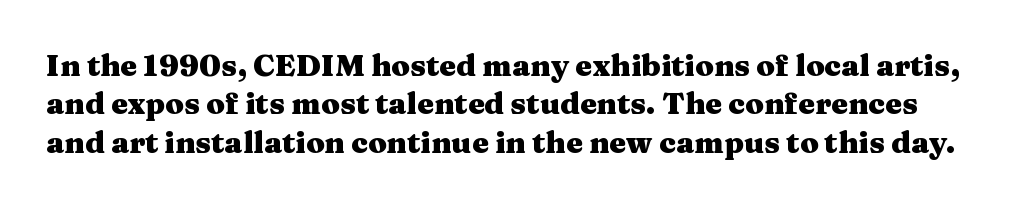
This rendering features lettering with no underline. A serif font was chosen for this passage. Honestly, the row spacing looks completely unremarkable. Think of a printed novel: that variable character pitch is what you see here. Tracking value appears to be zero — textbook default spacing. The typesetting leans heavy: a genuine bold.
